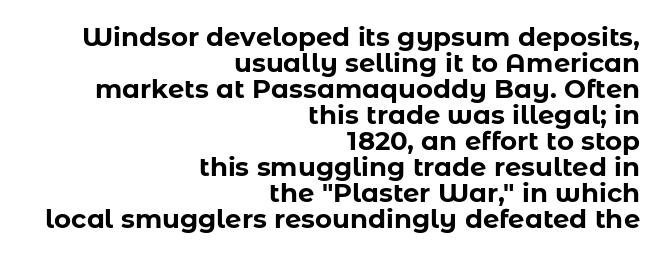
Honestly, there is no underline to notice here at all. Whoever set this chose condensed vertical rhythm over breathing room. The letters are bold, with thick, heavy strokes. Each word holds together tightly as a unit, with standard inter-letter gaps. No italicization has been applied; the sample stays upright.
